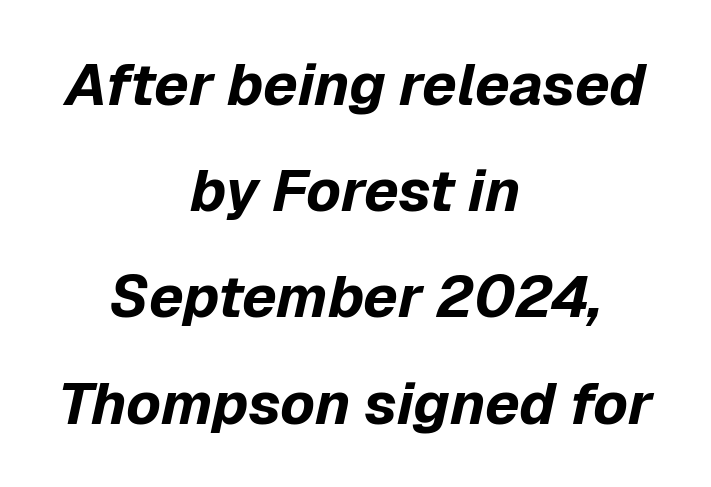
{"italic": "yes", "lean": "right", "slant_degrees": 12, "bold": "yes", "weight": "bold", "width": "normal", "stroke_contrast": "low", "x_height": "medium", "monospaced": "no", "underline": "no", "align": "center", "line_spacing_ratio": 1.8, "letter_spacing": "normal", "letter_spacing_em": 0.0, "glyph_px": 59}
